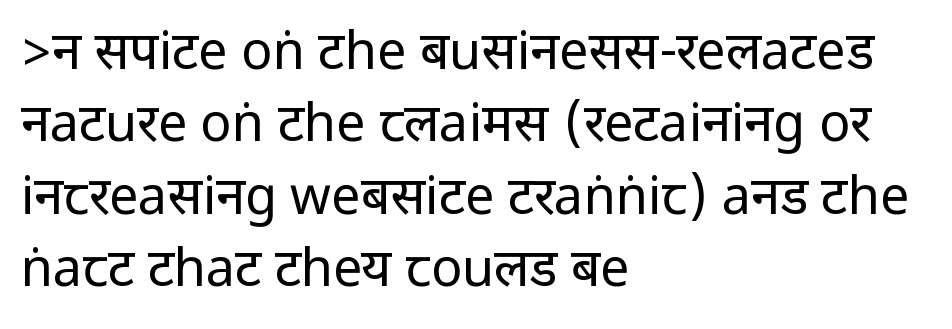
The image shows 52 px regular-weight, condensed sans-serif type, upright; set left-aligned, normal line spacing (1.39x), normal letter spacing, not underlined; low stroke contrast.
